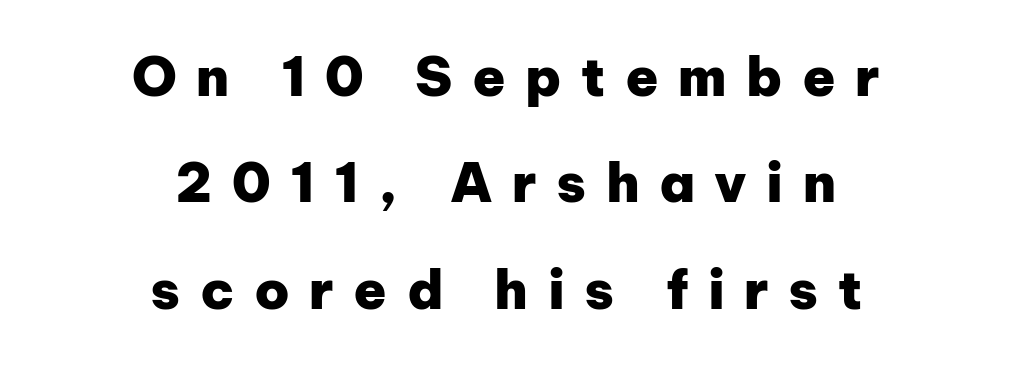
{"serif": "no", "italic": "no", "bold": "yes", "weight": "heavy", "width": "normal", "stroke_contrast": "low", "x_height": "medium", "monospaced": "no", "underline": "no", "align": "center", "line_spacing": "loose", "line_spacing_ratio": 1.97, "letter_spacing": "wide", "letter_spacing_em": 0.36, "glyph_px": 54}
